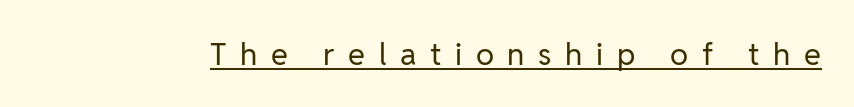
{"serif": "no", "italic": "no", "bold": "no", "weight": "regular", "width": "normal", "stroke_contrast": "low", "x_height": "medium", "monospaced": "no", "underline": "yes", "letter_spacing": "wide", "letter_spacing_em": 0.44, "glyph_px": 31}
